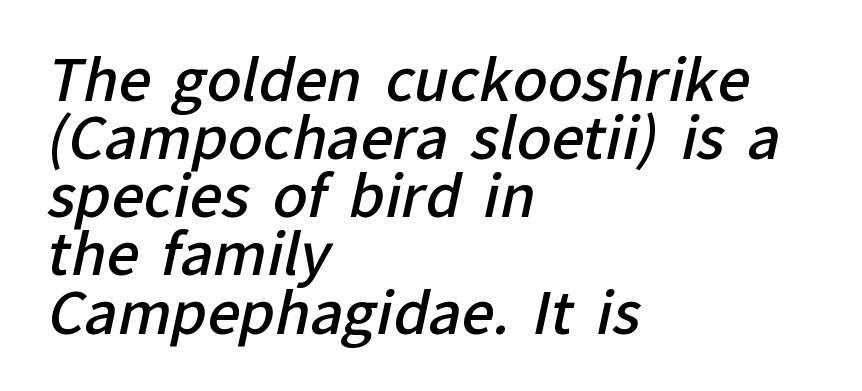
Q: Is the text bold? A: Semi-bold.
Q: Is the typeface a serif or a sans-serif typeface? A: Sans-serif.
Q: Is the text underlined? A: No.
Q: How is the paragraph aligned? A: Left-aligned.
Q: Is the spacing between letters normal or unusually wide? A: Normal.
Q: Is the spacing between lines tight, normal or loose? A: Tight.
Q: Width (condensed, normal, or wide)? A: Normal.
Q: Stroke contrast? A: Low.
Q: x-height? A: Medium.
Q: Monospaced? A: No.
